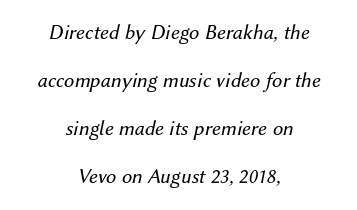
Observe the lean: these are italic letterforms. Which margin do the lines hug? Neither — every line sits in the middle. Whoever set this chose breathing room over compactness in the vertical rhythm. The typesetting does not lean heavy: it is not bold.
